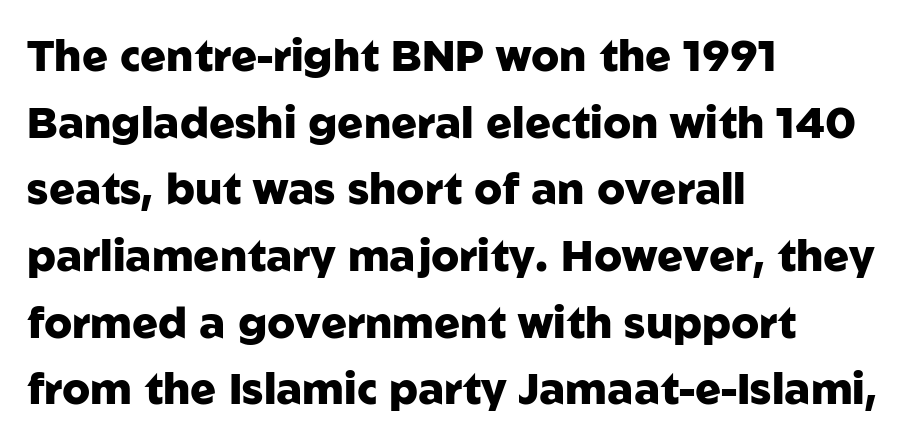
{"serif": "no", "italic": "no", "bold": "yes", "weight": "heavy", "width": "normal", "stroke_contrast": "low", "x_height": "medium", "monospaced": "no", "underline": "no", "align": "left", "line_spacing": "normal", "line_spacing_ratio": 1.55, "letter_spacing": "normal", "letter_spacing_em": 0.0, "glyph_px": 43}
